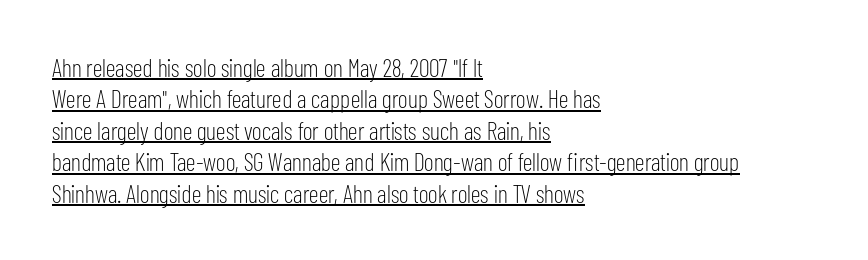
{"italic": "no", "bold": "no", "underline": "yes", "align": "left", "line_spacing": "normal", "line_spacing_ratio": 1.26, "letter_spacing": "normal", "letter_spacing_em": 0.0, "glyph_px": 25}
